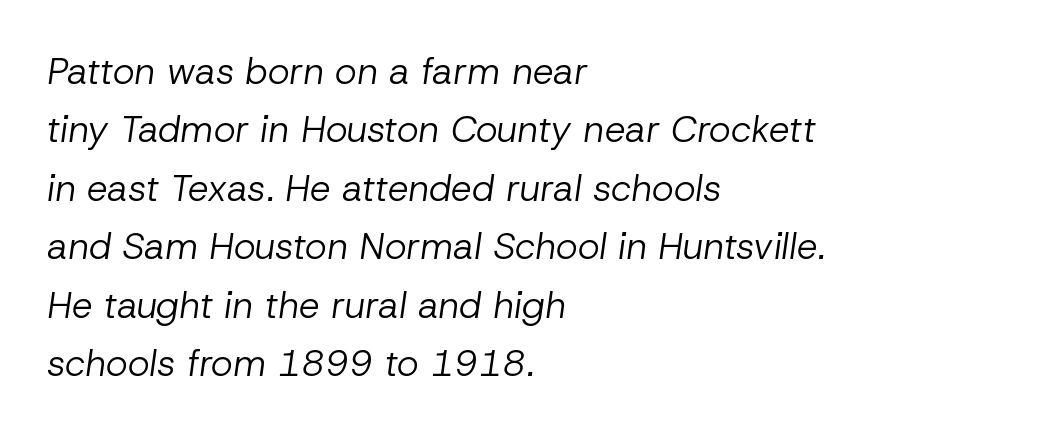
The image shows 37 px regular-weight type, italic (leaning right); set left-aligned, normal line spacing (1.58x), normal letter spacing, not underlined; low stroke contrast and a medium x-height.
